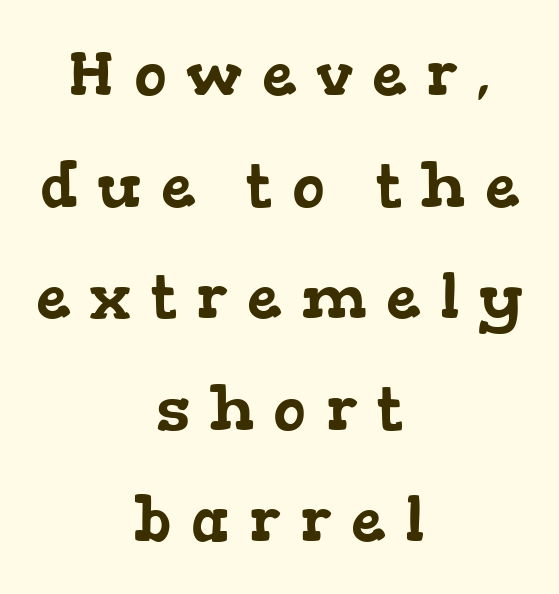
{"serif": "yes", "width": "wide", "stroke_contrast": "low", "x_height": "medium", "monospaced": "no", "underline": "no", "align": "center", "line_spacing_ratio": 1.8, "letter_spacing": "wide", "letter_spacing_em": 0.31, "glyph_px": 62}
